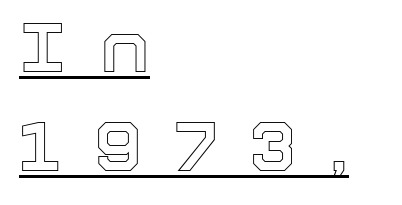
The image shows 70 px text type, upright; set left-aligned, normal line spacing (1.42x), unusually wide letter spacing (+0.48 em), underlined; a medium x-height.
